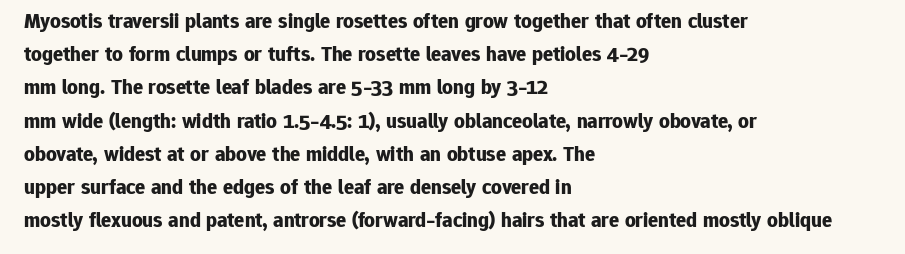
The image shows 21 px bold type, upright; set left-aligned, normal line spacing (1.58x), normal letter spacing, not underlined.
